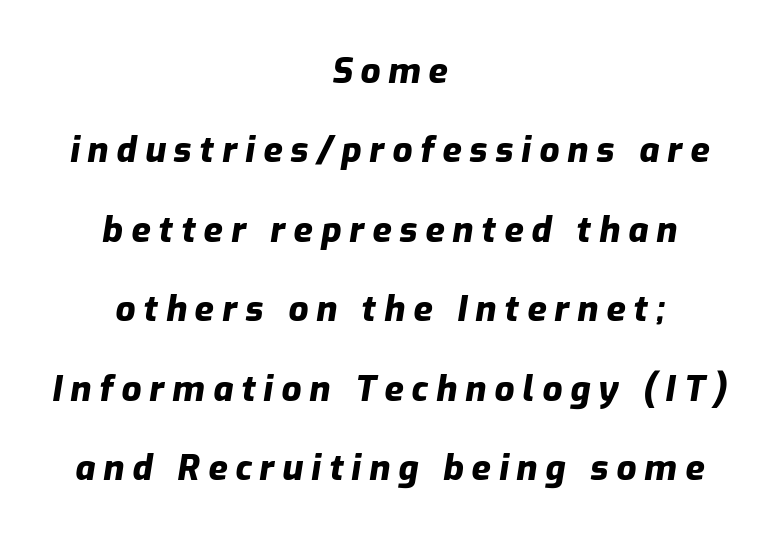
Every row of glyphs is offset so its center matches the block's center. Think of a printed novel: that variable character pitch is what you see here. How heavy is the stroke? Heavy — this is a bold. Quick note: underline off. The passage shown leans; its letterforms are oblique.
